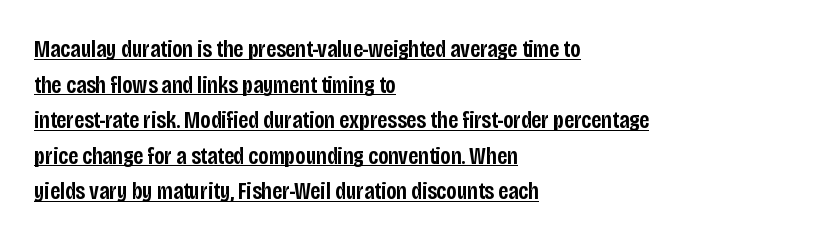
The image shows 24 px text type, upright; set left-aligned, normal line spacing (1.48x), normal letter spacing, underlined.
